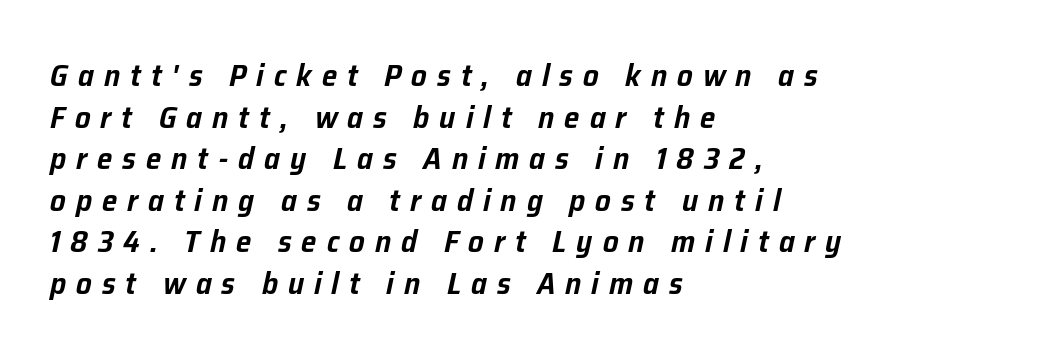
{"italic": "yes", "lean": "right", "slant_degrees": 12, "width": "normal", "stroke_contrast": "low", "x_height": "medium", "monospaced": "no", "underline": "no", "align": "left", "line_spacing": "normal", "line_spacing_ratio": 1.34, "letter_spacing": "wide", "letter_spacing_em": 0.32, "glyph_px": 31}
